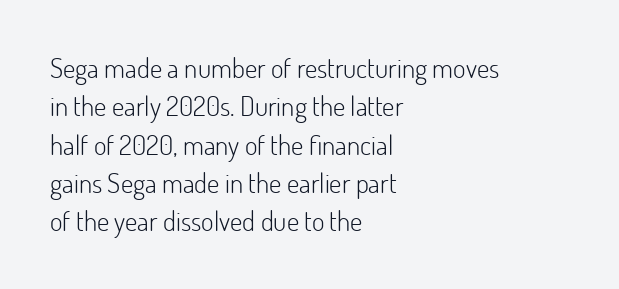
Q: Is the text bold? A: No.
Q: Is the text italic (slanted)? A: No, it is upright.
Q: Is the text underlined? A: No.
Q: How is the paragraph aligned? A: Left-aligned.
Q: Is the spacing between letters normal or unusually wide? A: Normal.
Q: Is the spacing between lines tight, normal or loose? A: Normal.
